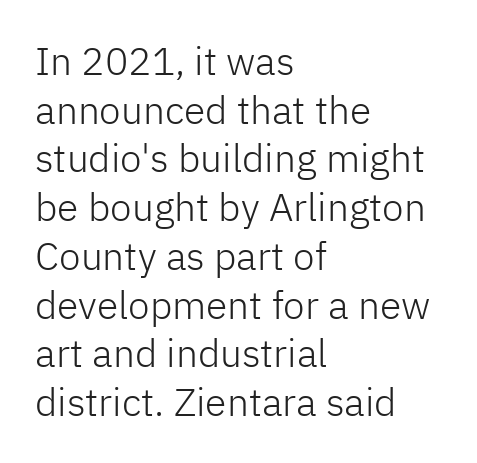
The type is set solid horizontally, with unmodified tracking. Designer's note — italics off, roman on. How would I describe the line gaps? Plain and ordinary. Any mark beneath the type? The region is blank. Do the characters align in a grid? No, the font is proportional.
